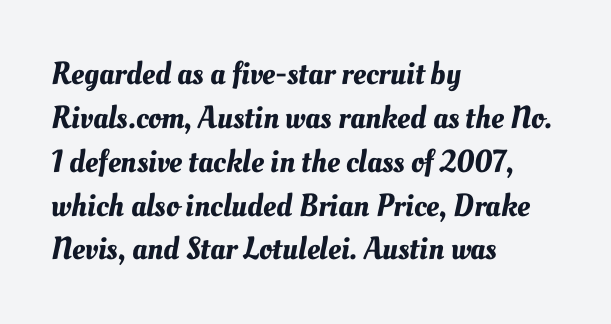
Q: Is the text underlined? A: No.
Q: How is the paragraph aligned? A: Left-aligned.
Q: Is the spacing between letters normal or unusually wide? A: Normal.
Q: Is the spacing between lines tight, normal or loose? A: Normal.
Q: Width (condensed, normal, or wide)? A: Normal.
Q: Stroke contrast? A: Medium.
Q: x-height? A: Small.
Q: Monospaced? A: No.
